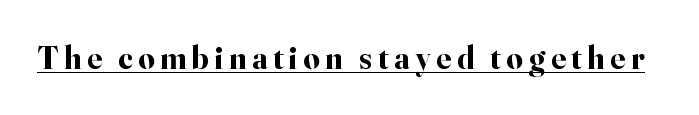
It's the straight-up-and-down kind of type. Underlining? Definitely there. This sample has the flowing, uneven cadence of proportional lettering. To sum up the face: it has serifs. The sample has been set heavy, in full bold.
